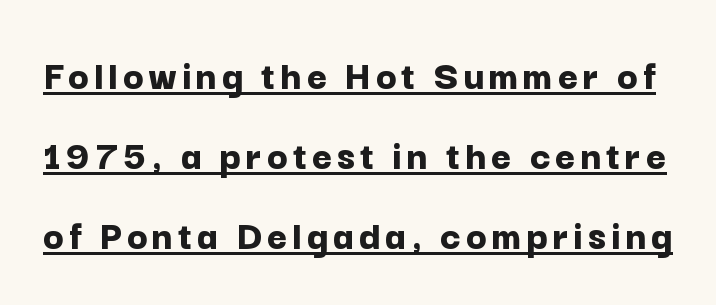
The image shows 43 px bold sans-serif type, upright; set line spacing 1.86x, underlined; low stroke contrast and a medium x-height.
